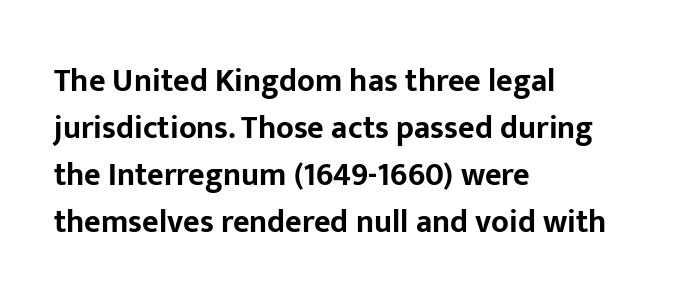
Q: Is the text bold? A: Yes.
Q: Is the text italic (slanted)? A: No, it is upright.
Q: Is the typeface a serif or a sans-serif typeface? A: Sans-serif.
Q: Is the text underlined? A: No.
Q: How is the paragraph aligned? A: Left-aligned.
Q: Is the spacing between letters normal or unusually wide? A: Normal.
Q: Is the spacing between lines tight, normal or loose? A: Normal.
Q: Width (condensed, normal, or wide)? A: Normal.
Q: Stroke contrast? A: Low.
Q: x-height? A: Medium.
Q: Monospaced? A: No.
